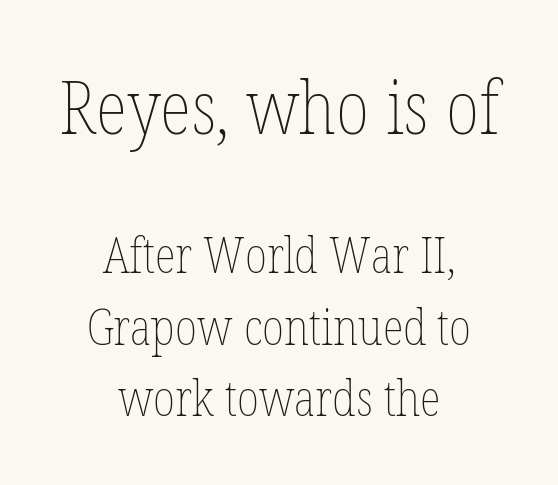
Varying glyph widths throughout — classic text-font behaviour. The gaps between neighbouring characters are ordinary and unremarkable. Clear beneath every line of the passage. If you folded the block vertically in half, each line would mirror itself in length.
